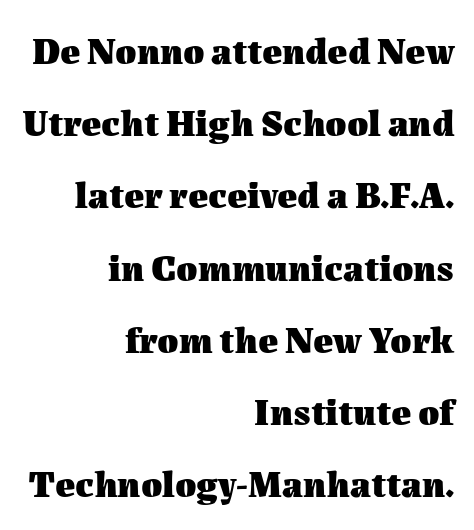
Do the letters lean? They stand straight. Words float on clear page, feet unadorned. The space between consecutive lines is lavish. These lines stack with their right ends in a neat column. Weight check: bold — yes, fully.
